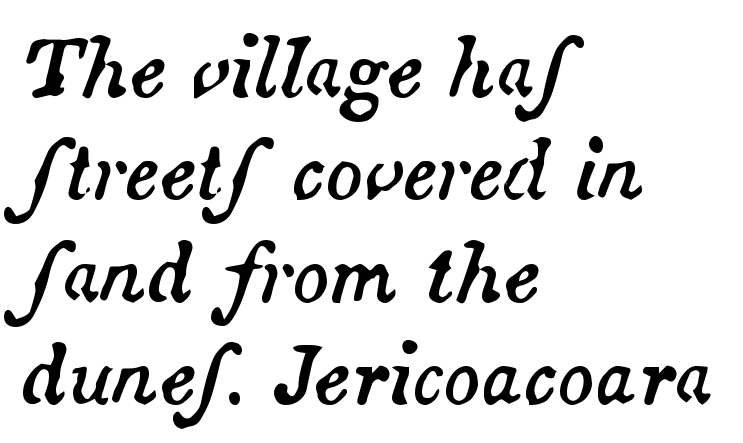
This rendering uses left alignment, leaving the right contour irregular. Evenly set lines give the paragraph a standard silhouette. Character widths vary here, with narrow letters taking less room than wide ones. The area under the type is left untouched.
